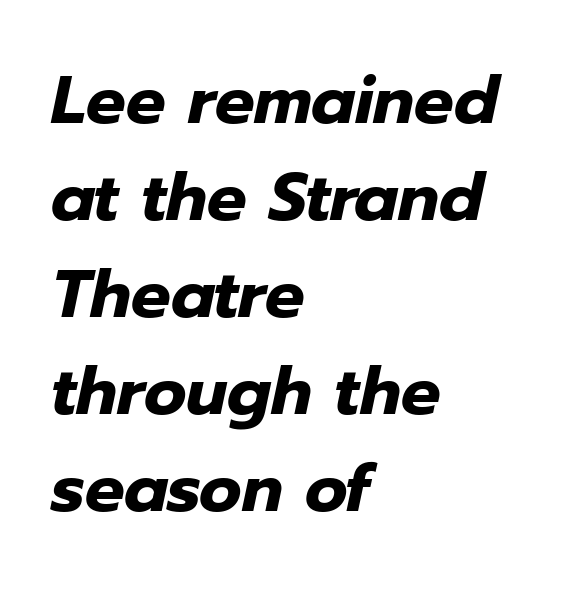
Think of a printed novel: that variable character pitch is what you see here. The area under the type is left untouched. Interline gaps are of average width in this sample. Spacing between characters is what you'd get straight out of the box. On the weight axis this lands at bold, roughly 700. Compared with a centered layout, this one pins lines to the left instead.
